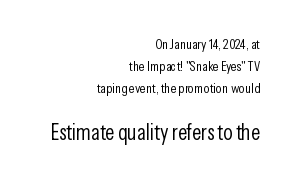
{"italic": "no", "bold": "no", "underline": "no", "align": "right", "line_spacing": "normal", "line_spacing_ratio": 1.56, "letter_spacing": "normal", "letter_spacing_em": 0.0, "larger_block": "second", "size_ratio": 1.57, "glyph_px": 22}
